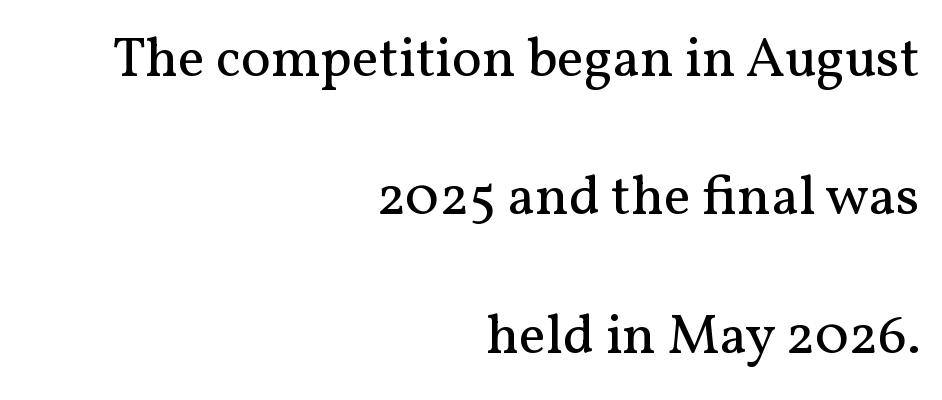
Q: Is the text bold? A: No.
Q: Is the text italic (slanted)? A: No, it is upright.
Q: Is the typeface a serif or a sans-serif typeface? A: Serif.
Q: Is the text underlined? A: No.
Q: How is the paragraph aligned? A: Right-aligned.
Q: Is the spacing between letters normal or unusually wide? A: Normal.
Q: Is the spacing between lines tight, normal or loose? A: Loose.
Q: Width (condensed, normal, or wide)? A: Normal.
Q: Stroke contrast? A: Medium.
Q: x-height? A: Medium.
Q: Monospaced? A: No.
